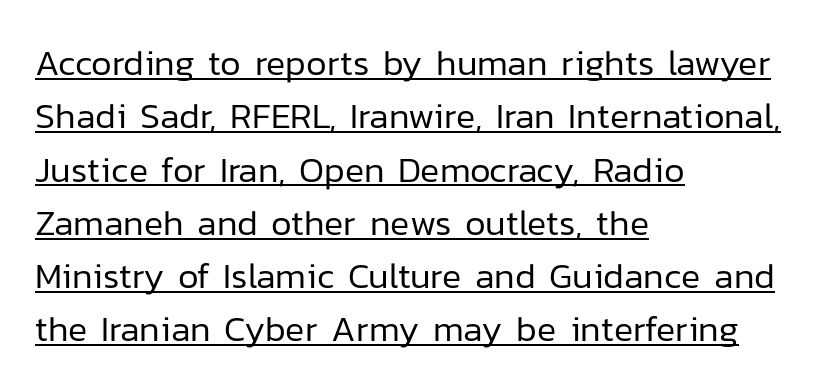
You could not count columns in this text — the font is proportionally spaced. The font family rendered here belongs to the sans-serif group. Left-aligned paragraph, ragged on the right. Vertical strokes here are truly vertical. These glyphs show unthickened strokes, regular width or finer. Whoever set this chose a conventional vertical rhythm.
